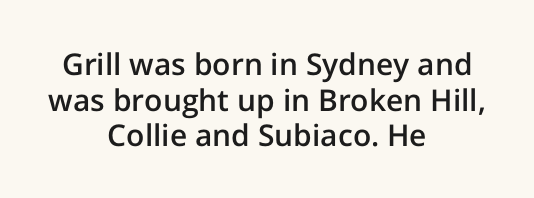
Q: Is the text bold? A: Semi-bold.
Q: Is the text italic (slanted)? A: No, it is upright.
Q: Is the typeface a serif or a sans-serif typeface? A: Sans-serif.
Q: Is the text underlined? A: No.
Q: How is the paragraph aligned? A: Centered.
Q: Is the spacing between letters normal or unusually wide? A: Normal.
Q: Width (condensed, normal, or wide)? A: Normal.
Q: Stroke contrast? A: Low.
Q: x-height? A: Medium.
Q: Monospaced? A: No.
